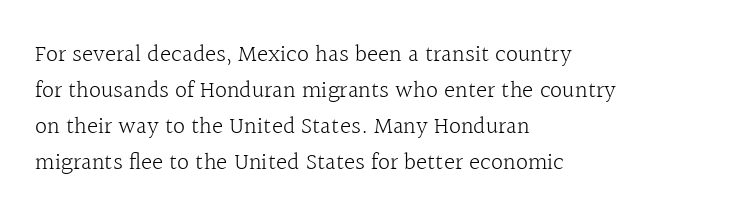
{"italic": "no", "bold": "no", "underline": "no", "align": "left", "line_spacing": "normal", "line_spacing_ratio": 1.5, "letter_spacing": "normal", "letter_spacing_em": 0.0, "glyph_px": 24}
